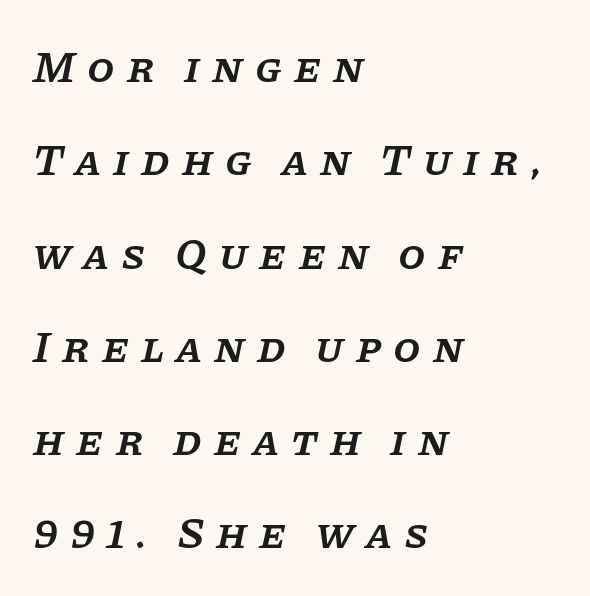
{"serif": "yes", "italic": "yes", "lean": "right", "slant_degrees": 11, "bold": "semi", "weight": "semibold", "width": "normal", "stroke_contrast": "low", "x_height": "large", "monospaced": "no", "underline": "no", "align": "left", "line_spacing": "loose", "line_spacing_ratio": 2.12, "letter_spacing": "wide", "letter_spacing_em": 0.27, "glyph_px": 44}
